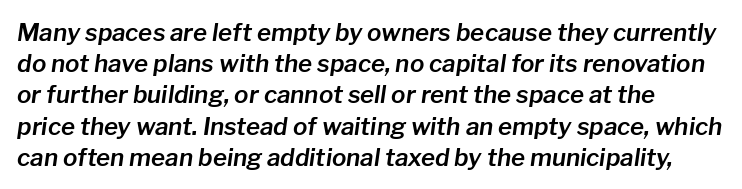
{"italic": "yes", "lean": "right", "slant_degrees": 8, "underline": "no", "line_spacing": "normal", "line_spacing_ratio": 1.3, "letter_spacing": "normal", "letter_spacing_em": 0.0, "glyph_px": 24}
